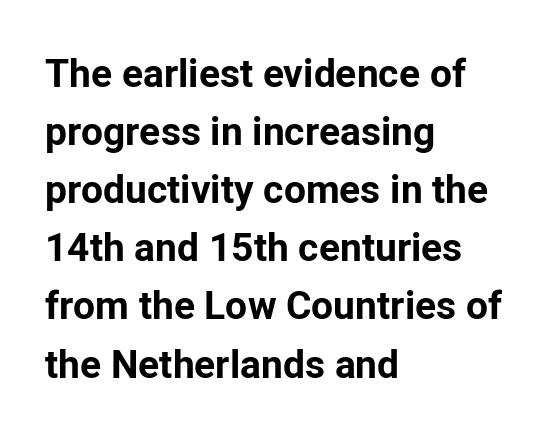
The image shows 39 px bold sans-serif type, upright; set left-aligned, normal line spacing (1.49x), normal letter spacing, not underlined; low stroke contrast and a medium x-height.
